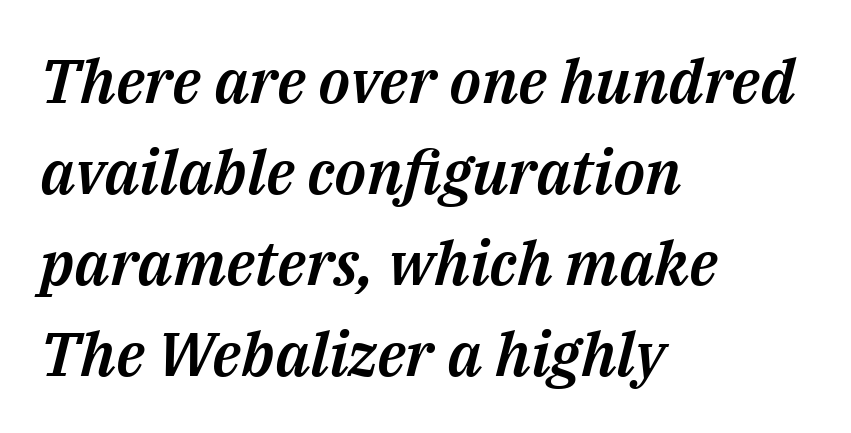
Between one letter and the next there's only the usual sliver of space. When letters slant like this, we call the style italic. Horizontally, the lines are justified to the leading edge only. Looks like regular typesetting: each glyph gets only the width it needs.
